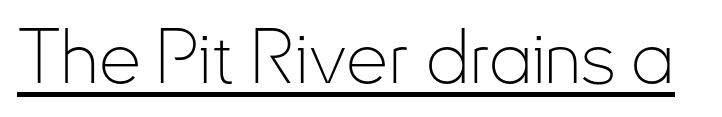
I'd call this a sans setting — the letters go barefoot. The rendering uses natural spacing where letterforms have individual widths. When letters stand straight like this, we call the style roman or upright. Weight: not bold — regular or lighter. A baseline rule has been typeset under these characters.
